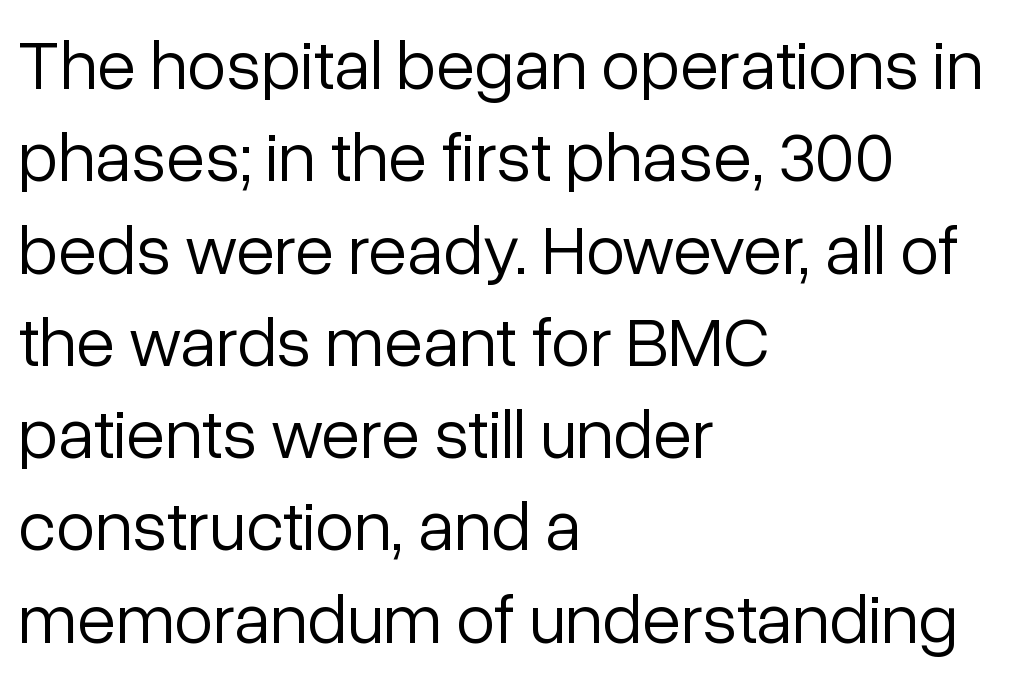
Q: Is the text bold? A: No.
Q: Is the text italic (slanted)? A: No, it is upright.
Q: Is the typeface a serif or a sans-serif typeface? A: Sans-serif.
Q: Is the text underlined? A: No.
Q: How is the paragraph aligned? A: Left-aligned.
Q: Is the spacing between letters normal or unusually wide? A: Normal.
Q: Is the spacing between lines tight, normal or loose? A: Normal.
Q: Width (condensed, normal, or wide)? A: Normal.
Q: Stroke contrast? A: Low.
Q: x-height? A: Medium.
Q: Monospaced? A: No.
